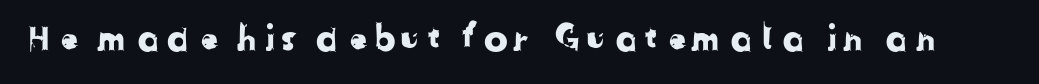
Q: Is the typeface a serif or a sans-serif typeface? A: Sans-serif.
Q: Is the text underlined? A: No.
Q: Width (condensed, normal, or wide)? A: Normal.
Q: Stroke contrast? A: Low.
Q: x-height? A: Medium.
Q: Monospaced? A: No.
